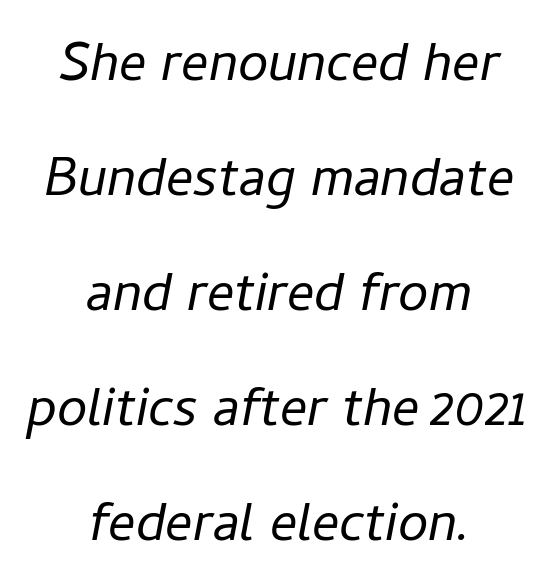
The image shows 68 px light type, italic (leaning right); set centered, normal line spacing (1.69x), normal letter spacing, not underlined; low stroke contrast and a medium x-height.
